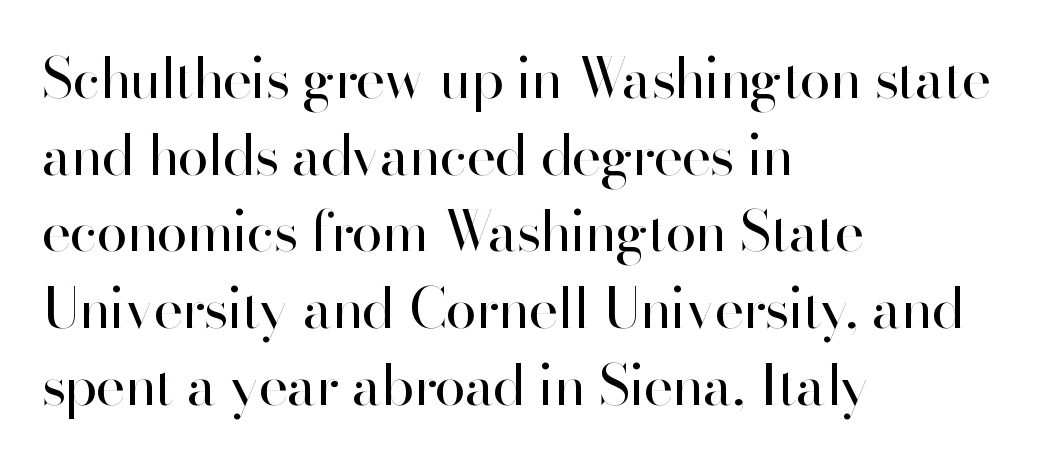
The image shows 56 px regular-weight sans-serif type, upright; set left-aligned, normal line spacing (1.37x), normal letter spacing, not underlined; high stroke contrast and a small x-height.
